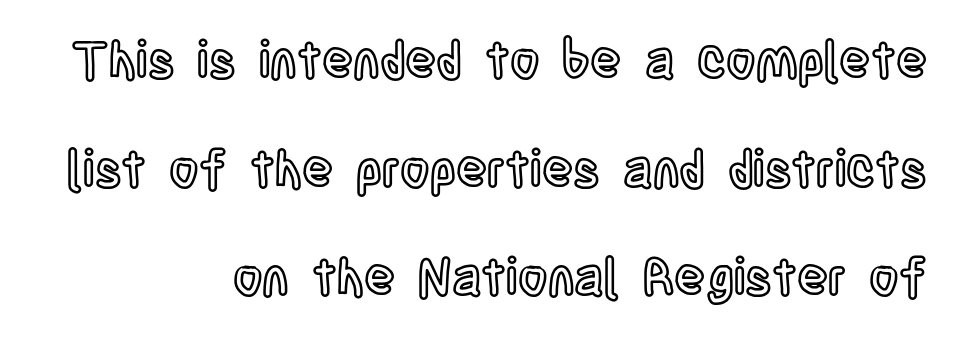
Q: Is the text italic (slanted)? A: No, it is upright.
Q: Is the text underlined? A: No.
Q: How is the paragraph aligned? A: Right-aligned.
Q: Is the spacing between letters normal or unusually wide? A: Normal.
Q: Is the spacing between lines tight, normal or loose? A: Loose.
Q: Width (condensed, normal, or wide)? A: Condensed.
Q: x-height? A: Large.
Q: Monospaced? A: No.
